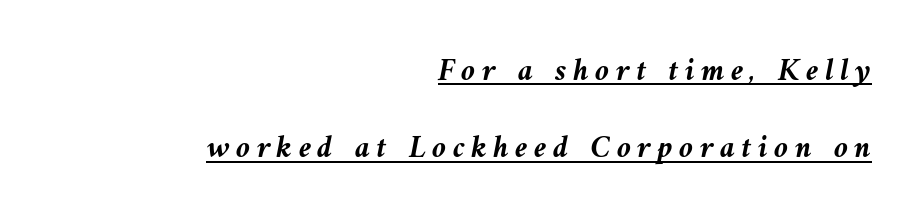
The image shows 32 px semibold type, italic (leaning left); set right-aligned, loose line spacing (2.42x), unusually wide letter spacing (+0.2 em), underlined; medium stroke contrast and a medium x-height.
